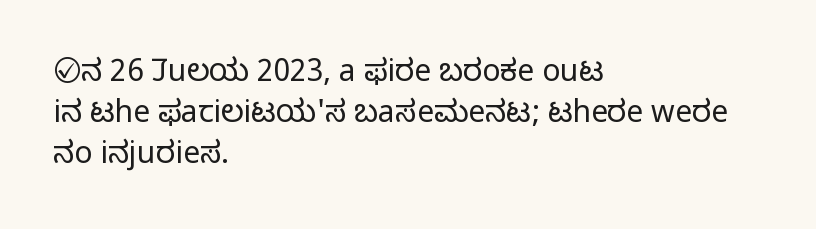
{"serif": "no", "italic": "no", "bold": "no", "weight": "light", "width": "normal", "stroke_contrast": "low", "x_height": "medium", "monospaced": "no", "underline": "no", "align": "left", "line_spacing": "normal", "line_spacing_ratio": 1.36, "letter_spacing": "normal", "letter_spacing_em": 0.0, "glyph_px": 30}
